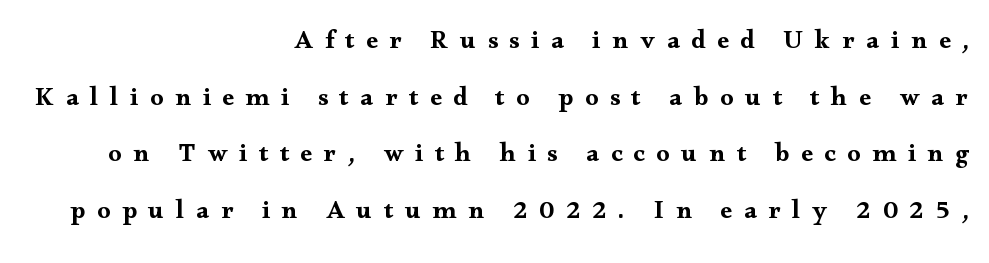
{"italic": "no", "underline": "no", "align": "right", "line_spacing": "loose", "line_spacing_ratio": 2.18, "letter_spacing": "wide", "letter_spacing_em": 0.45, "glyph_px": 26}
